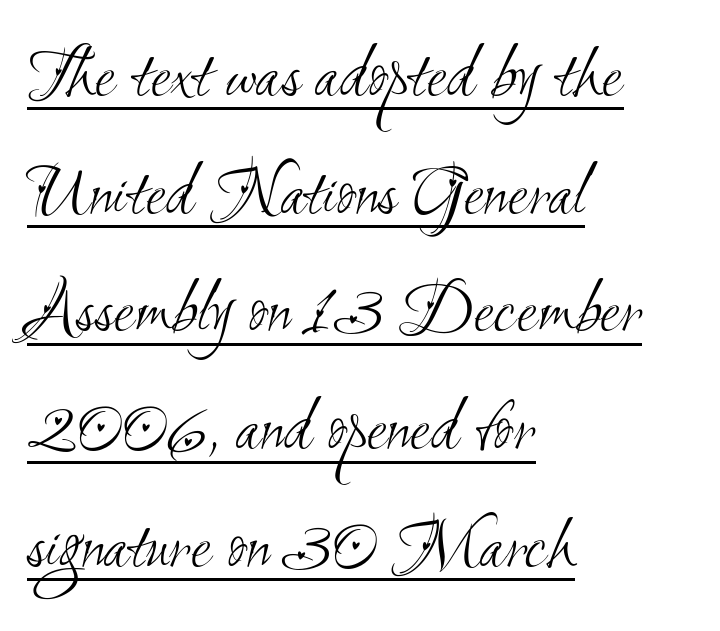
The image shows 75 px light, condensed sans-serif type; set left-aligned, normal line spacing (1.57x), normal letter spacing, underlined; medium stroke contrast and a small x-height.
